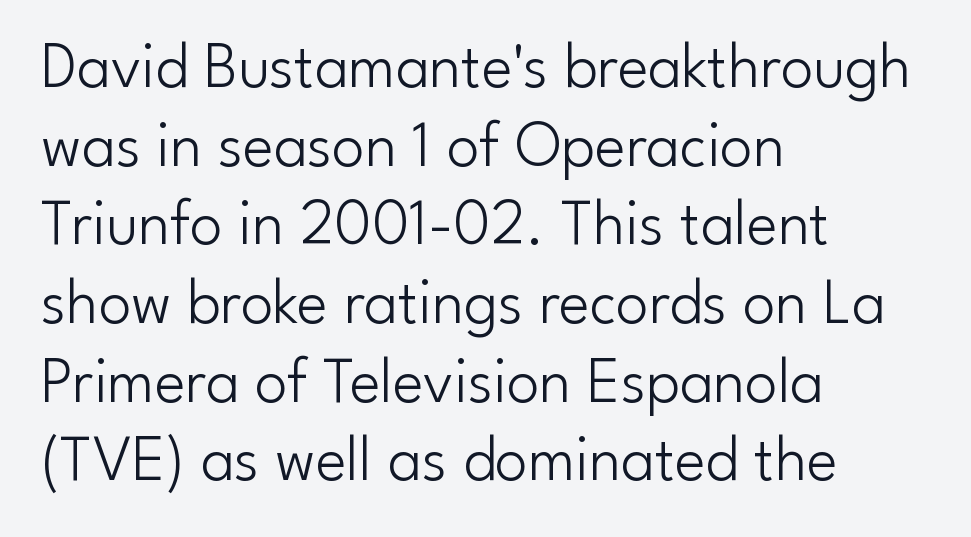
Q: Is the text bold? A: No.
Q: Is the text italic (slanted)? A: No, it is upright.
Q: Is the typeface a serif or a sans-serif typeface? A: Sans-serif.
Q: Is the text underlined? A: No.
Q: How is the paragraph aligned? A: Left-aligned.
Q: Is the spacing between letters normal or unusually wide? A: Normal.
Q: Width (condensed, normal, or wide)? A: Normal.
Q: Stroke contrast? A: Low.
Q: x-height? A: Small.
Q: Monospaced? A: No.
